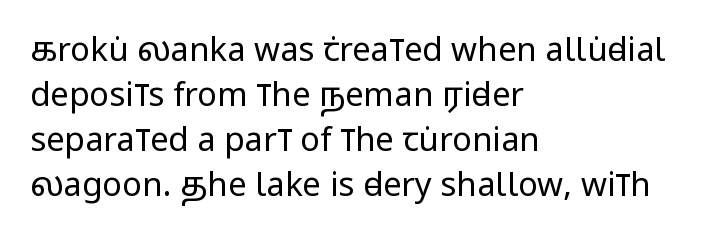
Q: Is the text bold? A: No.
Q: Is the text italic (slanted)? A: No, it is upright.
Q: Is the typeface a serif or a sans-serif typeface? A: Sans-serif.
Q: Is the text underlined? A: No.
Q: How is the paragraph aligned? A: Left-aligned.
Q: Is the spacing between letters normal or unusually wide? A: Normal.
Q: Is the spacing between lines tight, normal or loose? A: Normal.
Q: Width (condensed, normal, or wide)? A: Condensed.
Q: Stroke contrast? A: Low.
Q: x-height? A: Large.
Q: Monospaced? A: No.
